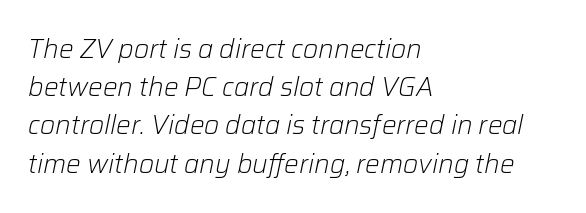
The image shows 26 px text type, italic (leaning right); set left-aligned, normal line spacing (1.47x), normal letter spacing, not underlined.
